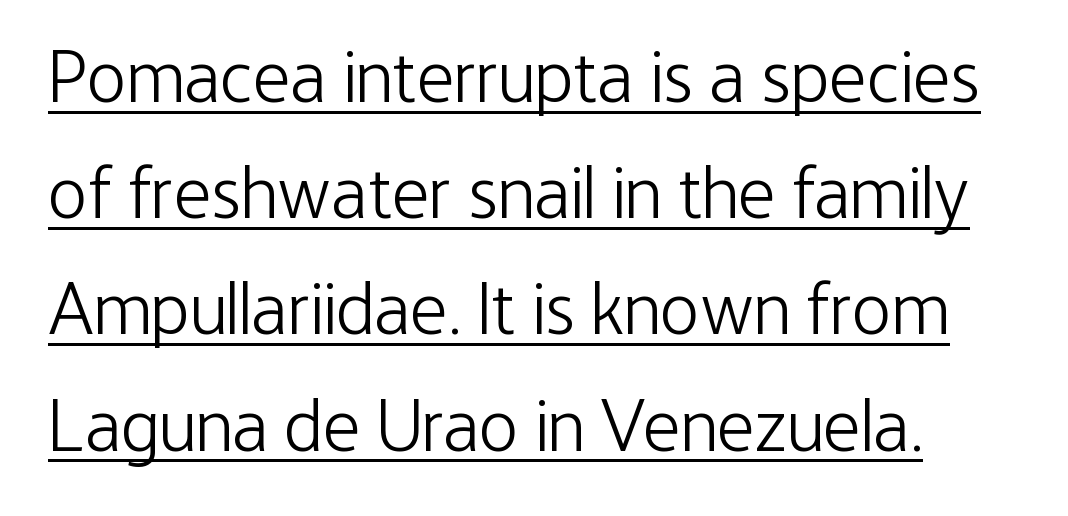
The image shows 74 px light, condensed sans-serif type, upright; set left-aligned, normal line spacing (1.57x), normal letter spacing, underlined; low stroke contrast and a medium x-height.
